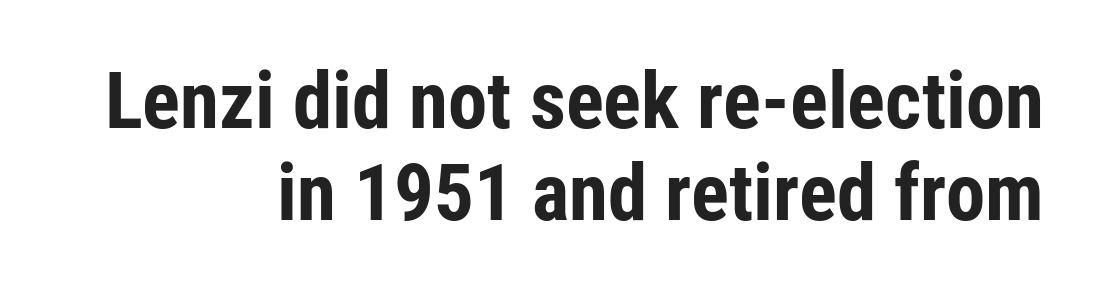
{"serif": "no", "italic": "no", "bold": "yes", "weight": "bold", "width": "condensed", "stroke_contrast": "low", "x_height": "medium", "monospaced": "no", "underline": "no", "align": "right", "line_spacing_ratio": 1.16, "letter_spacing": "normal", "letter_spacing_em": 0.0, "glyph_px": 79}
